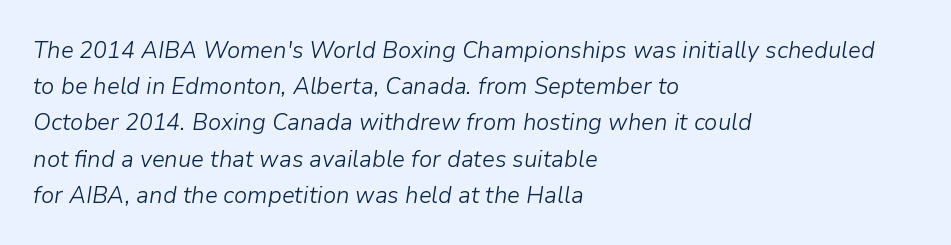
Q: Is the text bold? A: No.
Q: Is the text italic (slanted)? A: Yes, it leans right by about 9 degrees.
Q: Is the text underlined? A: No.
Q: How is the paragraph aligned? A: Left-aligned.
Q: Is the spacing between letters normal or unusually wide? A: Normal.
Q: Is the spacing between lines tight, normal or loose? A: Normal.
